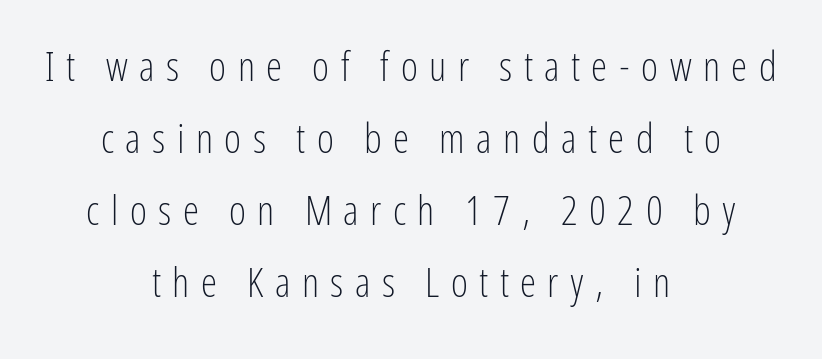
The image shows 41 px light, condensed sans-serif type, upright; set centered, line spacing 1.76x, unusually wide letter spacing (+0.28 em), not underlined; low stroke contrast and a medium x-height.
